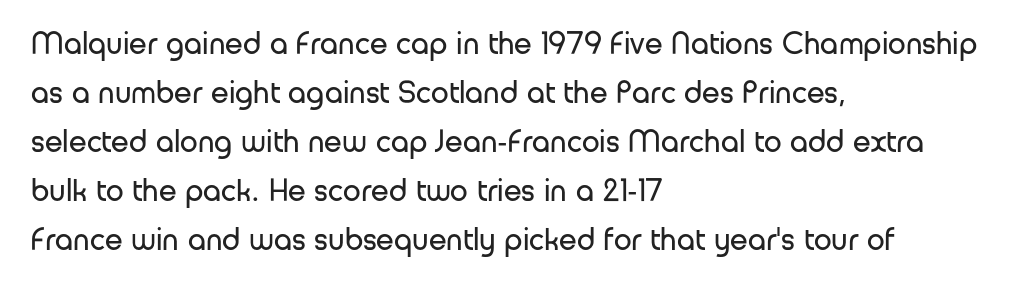
{"serif": "no", "italic": "no", "bold": "no", "weight": "regular", "width": "normal", "stroke_contrast": "low", "x_height": "medium", "monospaced": "no", "underline": "no", "align": "left", "line_spacing": "normal", "line_spacing_ratio": 1.53, "letter_spacing": "normal", "letter_spacing_em": 0.0, "glyph_px": 32}
